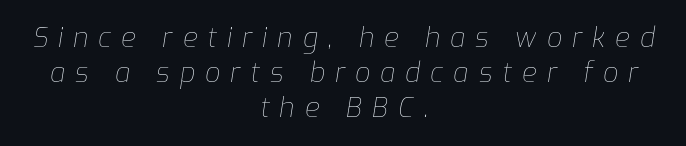
One-word summary of the alignment: center. Between one letter and the next there's a generous, obvious gap. Only glyphs here, with clear space below each row. The glyphs look as if they've been sheared to an angle. The font is comparable to plain body text, perhaps lighter.
